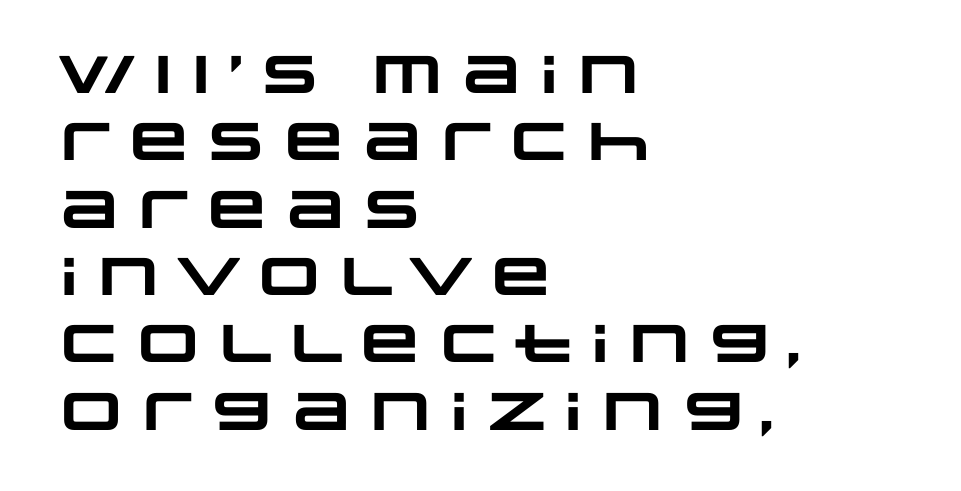
{"serif": "no", "bold": "yes", "weight": "heavy", "width": "wide", "stroke_contrast": "low", "x_height": "large", "monospaced": "no", "underline": "no", "align": "left", "line_spacing": "normal", "line_spacing_ratio": 1.27, "letter_spacing": "normal", "letter_spacing_em": 0.0, "glyph_px": 53}
